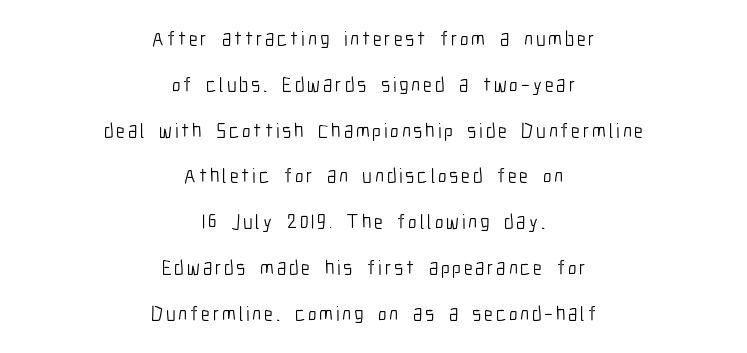
The image shows 20 px text type, upright; set centered, loose line spacing (2.29x), not underlined.
